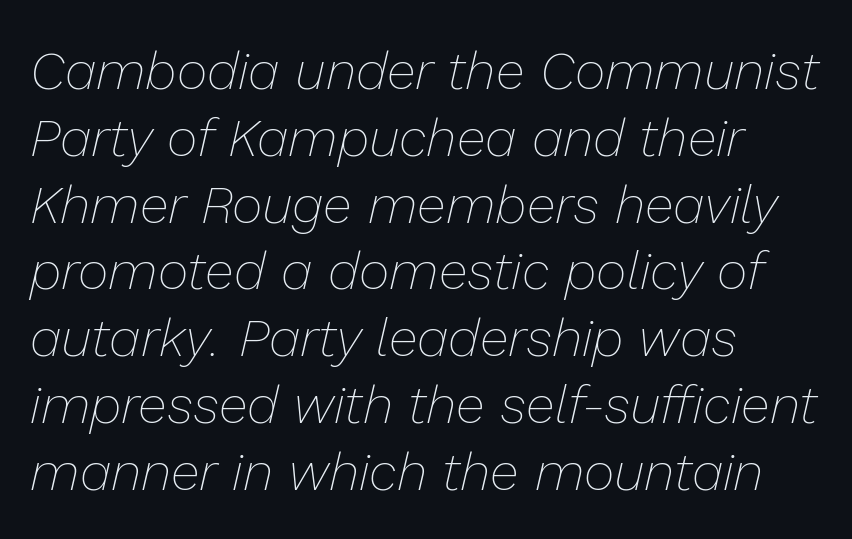
In terms of letterspacing, this is plain default setting. The paragraph has a hard left edge and a soft right edge. The weight would be labelled regular, book, light, or lighter still. These lines are rendered in a variable-pitch font.
